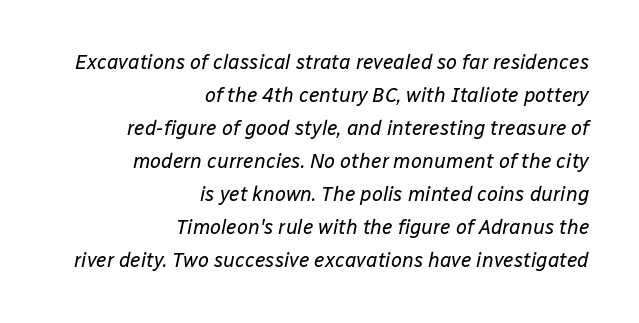
Q: Is the text bold? A: No.
Q: Is the text italic (slanted)? A: Yes, it leans right by about 12 degrees.
Q: Is the text underlined? A: No.
Q: How is the paragraph aligned? A: Right-aligned.
Q: Is the spacing between letters normal or unusually wide? A: Normal.
Q: Is the spacing between lines tight, normal or loose? A: Normal.
